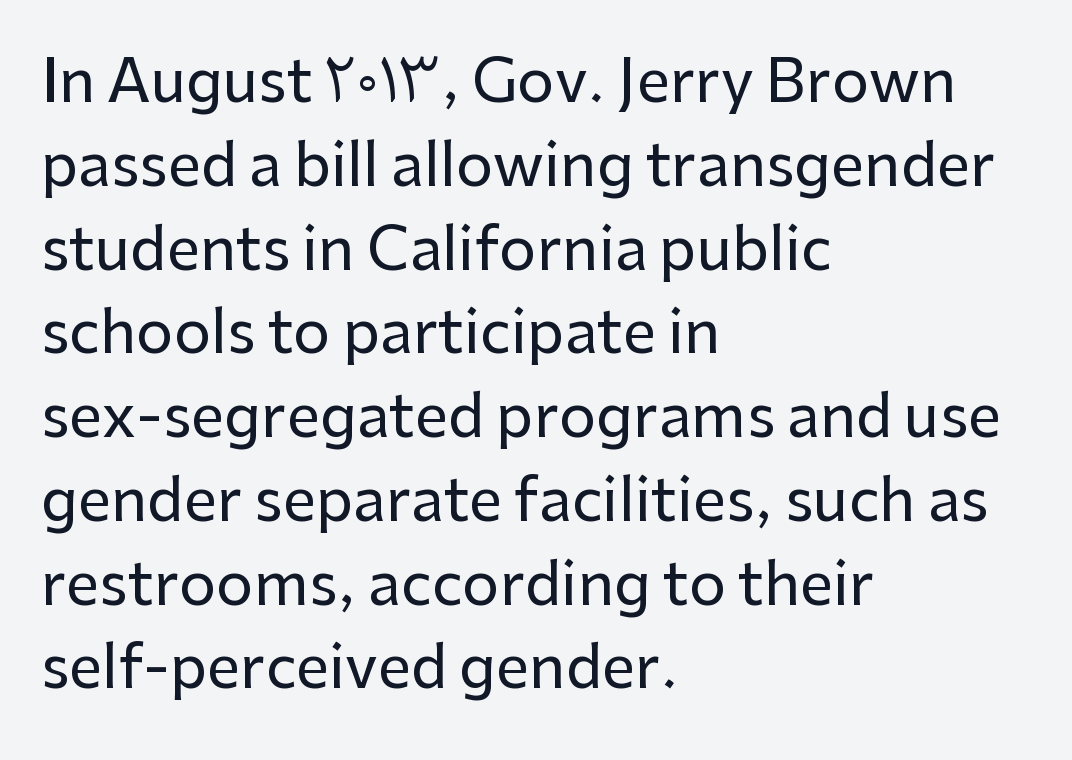
The image shows 59 px sans-serif type, upright; set left-aligned, normal line spacing (1.42x), normal letter spacing, not underlined; low stroke contrast and a medium x-height.
